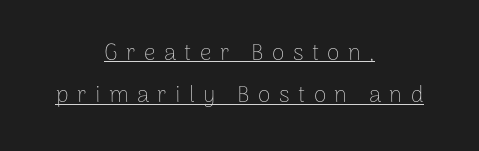
Q: Is the text bold? A: No.
Q: Is the text italic (slanted)? A: No, it is upright.
Q: Is the text underlined? A: Yes.
Q: How is the paragraph aligned? A: Centered.
Q: Is the spacing between letters normal or unusually wide? A: Unusually wide.
